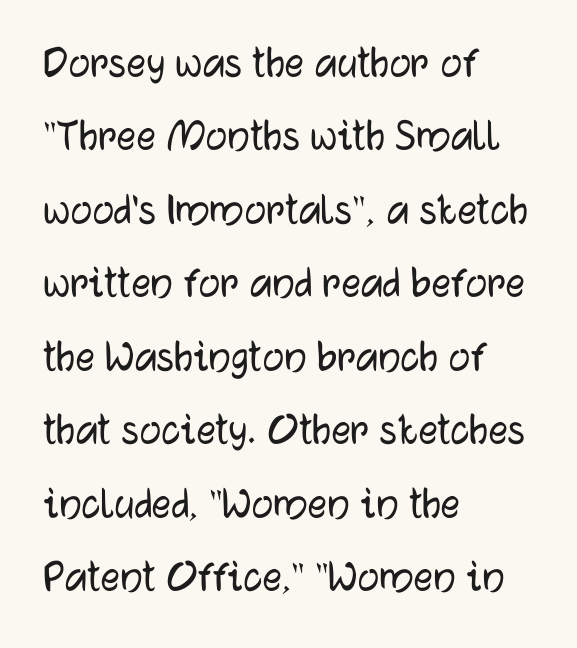
Q: Is the text italic (slanted)? A: No, it is upright.
Q: Is the typeface a serif or a sans-serif typeface? A: Sans-serif.
Q: Is the text underlined? A: No.
Q: How is the paragraph aligned? A: Left-aligned.
Q: Is the spacing between letters normal or unusually wide? A: Normal.
Q: Is the spacing between lines tight, normal or loose? A: Normal.
Q: Width (condensed, normal, or wide)? A: Normal.
Q: Stroke contrast? A: Low.
Q: x-height? A: Medium.
Q: Monospaced? A: No.
